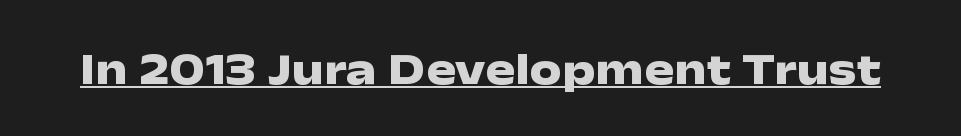
{"serif": "no", "italic": "no", "bold": "yes", "weight": "heavy", "width": "wide", "stroke_contrast": "low", "x_height": "medium", "monospaced": "no", "underline": "yes", "letter_spacing": "normal", "letter_spacing_em": 0.0, "glyph_px": 45}
